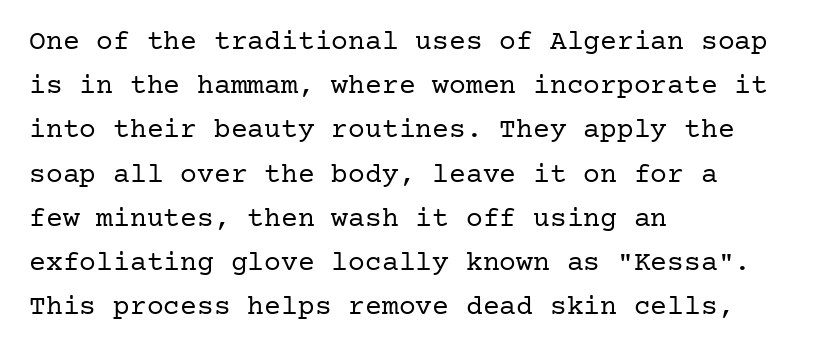
The image shows 28 px regular-weight serif type, upright; set left-aligned, normal line spacing (1.58x), normal letter spacing, not underlined; low stroke contrast and a medium x-height.
